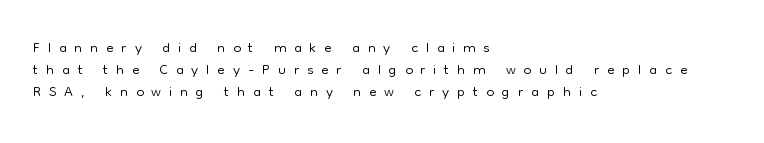
Summary of vertical rhythm: compact, with narrow interline spacing. Vertical strokes here are truly vertical. All the whitespace from short lines collects on the right. Bold? No — there's no thickening of the strokes.
